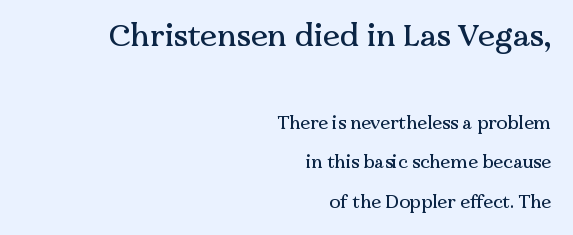
The image shows 31 px serif type, upright; set right-aligned, loose line spacing (2.19x), normal letter spacing, not underlined; the first (top) block is 1.72x larger; medium stroke contrast and a medium x-height.
